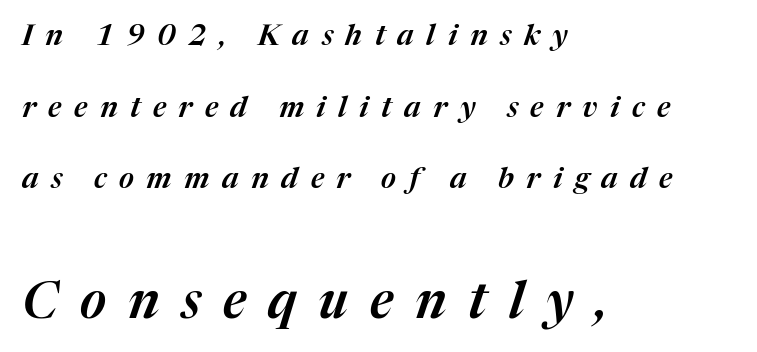
The image shows 51 px text type, italic (leaning right); set left-aligned, loose line spacing (2.47x), unusually wide letter spacing (+0.43 em), not underlined; the second (bottom) block is 1.76x larger; medium stroke contrast and a medium x-height.
